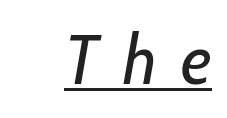
{"italic": "yes", "lean": "right", "slant_degrees": 10, "bold": "no", "weight": "regular", "width": "condensed", "stroke_contrast": "low", "x_height": "medium", "monospaced": "no", "underline": "yes", "letter_spacing": "wide", "letter_spacing_em": 0.34, "glyph_px": 70}
